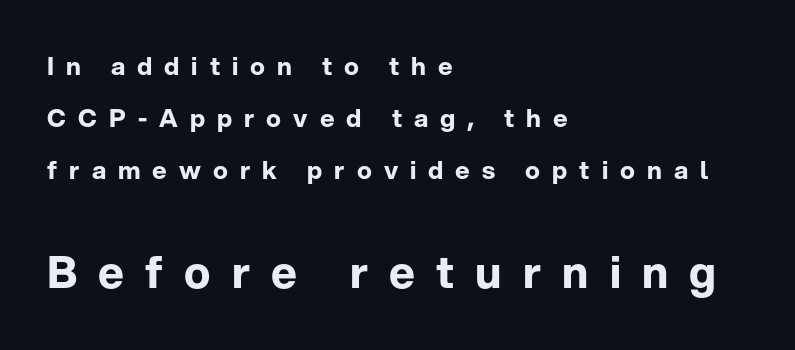
Q: Is the text bold? A: Yes.
Q: Is the text italic (slanted)? A: No, it is upright.
Q: Is the typeface a serif or a sans-serif typeface? A: Sans-serif.
Q: Is the text underlined? A: No.
Q: How is the paragraph aligned? A: Left-aligned.
Q: Is the spacing between letters normal or unusually wide? A: Unusually wide.
Q: Is the spacing between lines tight, normal or loose? A: Loose.
Q: Which block of text is set in a larger size, the first (top) or the second (bottom)? A: The second (bottom) one.
Q: Width (condensed, normal, or wide)? A: Normal.
Q: Stroke contrast? A: Low.
Q: x-height? A: Medium.
Q: Monospaced? A: No.
